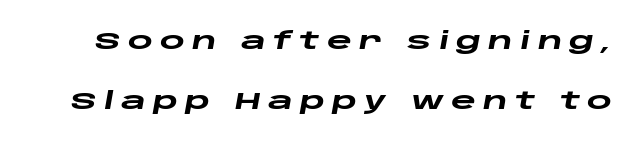
{"italic": "yes", "lean": "right", "slant_degrees": 10, "bold": "yes", "underline": "no", "line_spacing": "loose", "line_spacing_ratio": 2.48, "letter_spacing": "wide", "letter_spacing_em": 0.3, "glyph_px": 24}
